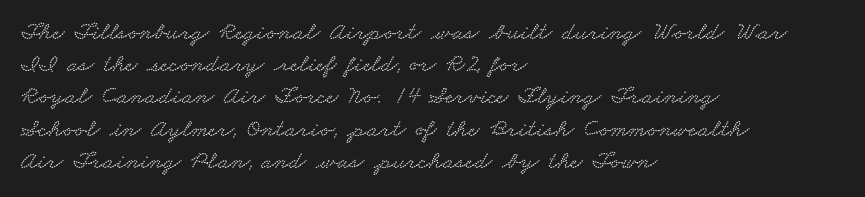
What stands out about the letter spacing? Nothing — it is the standard amount. Each row of text sits above clean, open space. Line beginnings align vertically; line endings do not. The leading is moderate, giving the passage an even texture.
